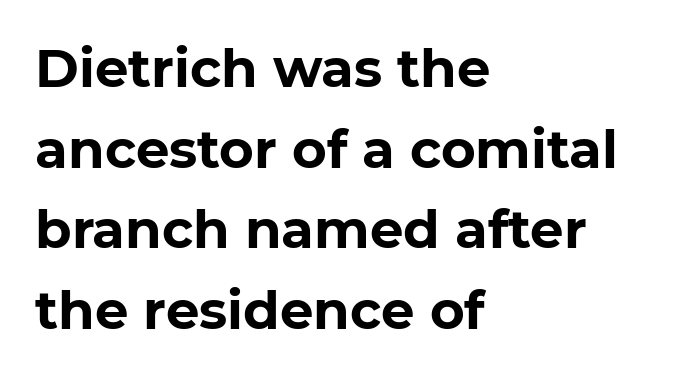
Q: Is the text bold? A: Yes.
Q: Is the text italic (slanted)? A: No, it is upright.
Q: Is the typeface a serif or a sans-serif typeface? A: Sans-serif.
Q: Is the text underlined? A: No.
Q: How is the paragraph aligned? A: Left-aligned.
Q: Is the spacing between letters normal or unusually wide? A: Normal.
Q: Is the spacing between lines tight, normal or loose? A: Normal.
Q: Width (condensed, normal, or wide)? A: Normal.
Q: Stroke contrast? A: Low.
Q: x-height? A: Medium.
Q: Monospaced? A: No.
